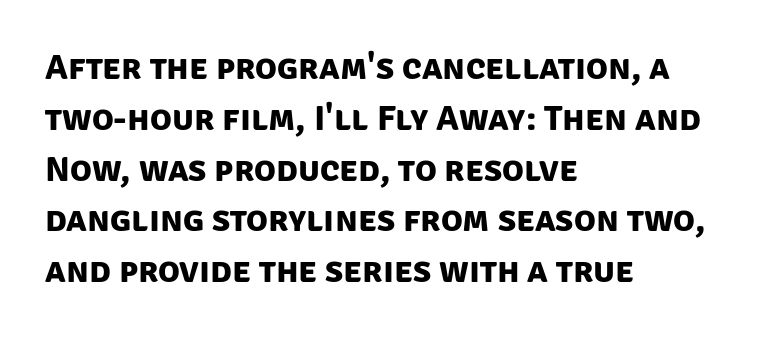
Glyph-to-glyph distance matches everyday printed text. This sample has the flowing, uneven cadence of proportional lettering. Plenty of ink on the page — the face is bold. Anything drawn beneath the words? Only blank space. A sans-serif font was chosen for this passage.
